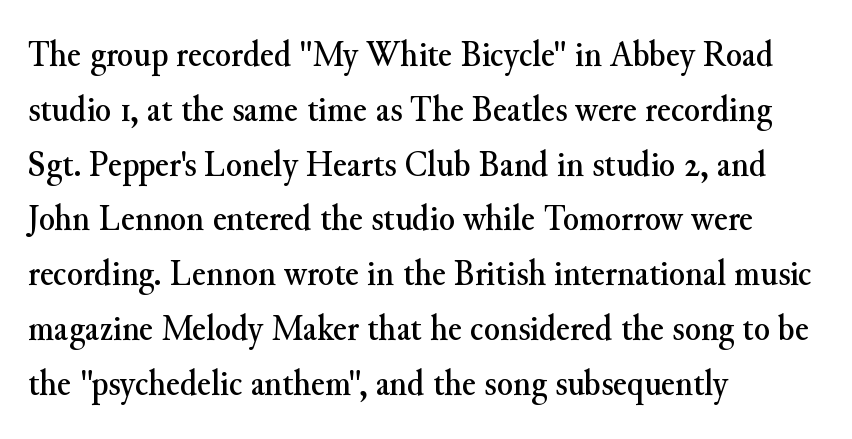
Q: Is the text italic (slanted)? A: No, it is upright.
Q: Is the typeface a serif or a sans-serif typeface? A: Serif.
Q: Is the text underlined? A: No.
Q: How is the paragraph aligned? A: Left-aligned.
Q: Is the spacing between letters normal or unusually wide? A: Normal.
Q: Is the spacing between lines tight, normal or loose? A: Normal.
Q: Width (condensed, normal, or wide)? A: Normal.
Q: Stroke contrast? A: Medium.
Q: x-height? A: Small.
Q: Monospaced? A: No.
